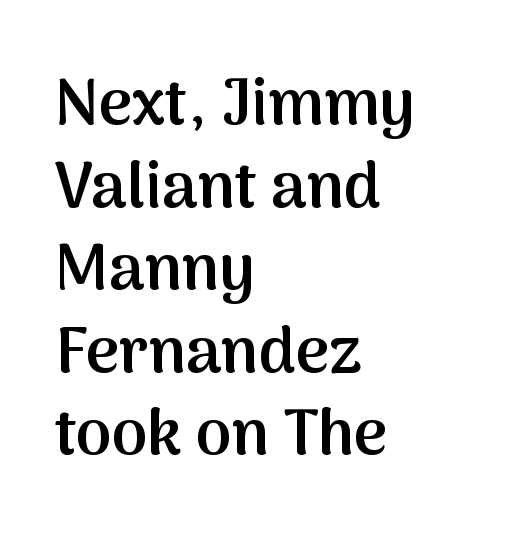
Tracking value appears to be zero — textbook default spacing. Semibold letterforms, between regular and bold. Classification — sans serif. Leading: standard. Is this a fixed-width face? No — the glyphs have proportional, varying widths.
